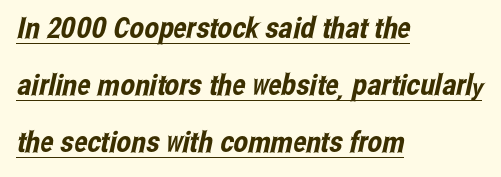
Is there an underline? Yes — a line sits under the letters. Regarding serifs, this sample does without them. Rows of type keep a wide berth in the vertical direction. Note the varied advance widths — an 'i' is clearly narrower than an 'm'.
